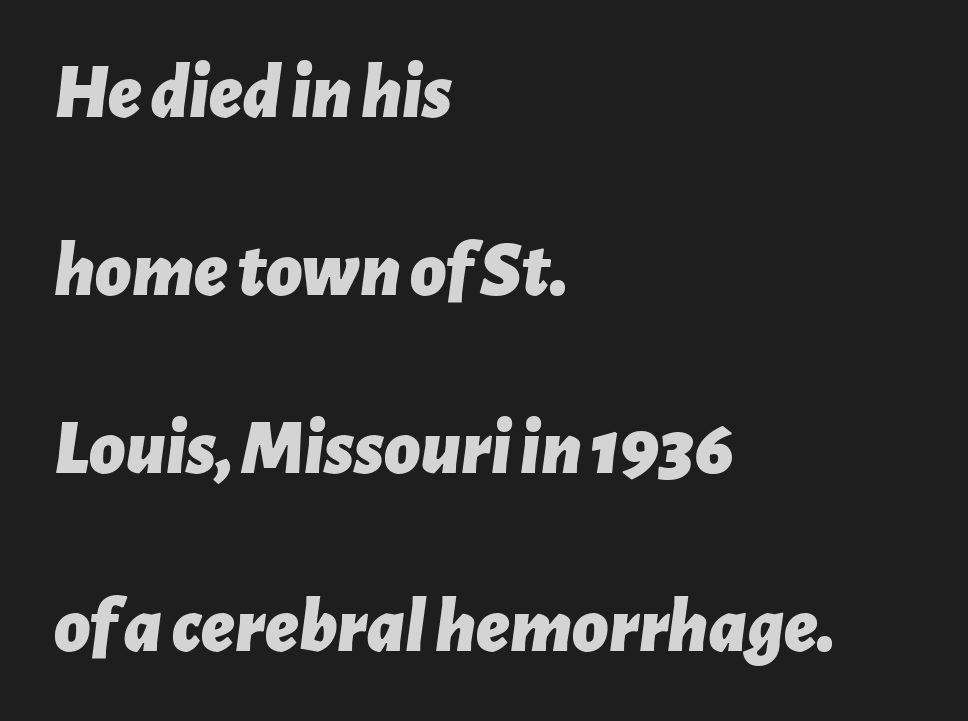
{"italic": "yes", "lean": "right", "slant_degrees": 7, "bold": "yes", "weight": "bold", "width": "normal", "stroke_contrast": "low", "x_height": "medium", "monospaced": "no", "underline": "no", "align": "left", "line_spacing": "loose", "line_spacing_ratio": 2.28, "letter_spacing": "normal", "letter_spacing_em": 0.0, "glyph_px": 78}
